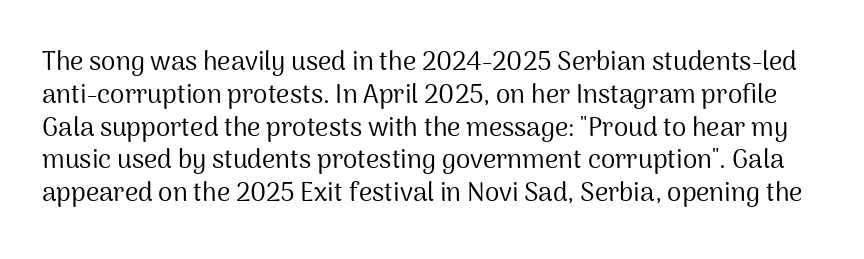
The image shows 26 px text type, upright; set normal line spacing (1.26x), normal letter spacing, not underlined.
